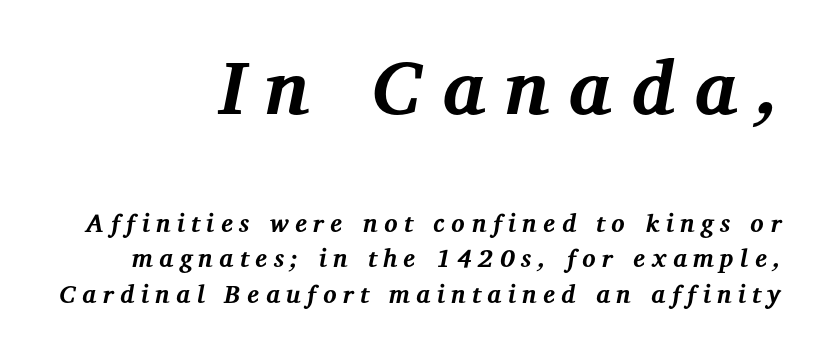
Q: Is the text bold? A: Yes.
Q: Is the text italic (slanted)? A: Yes, it leans right by about 12 degrees.
Q: Is the typeface a serif or a sans-serif typeface? A: Serif.
Q: Is the text underlined? A: No.
Q: How is the paragraph aligned? A: Right-aligned.
Q: Is the spacing between letters normal or unusually wide? A: Unusually wide.
Q: Is the spacing between lines tight, normal or loose? A: Normal.
Q: Which block of text is set in a larger size, the first (top) or the second (bottom)? A: The first (top) one.
Q: Width (condensed, normal, or wide)? A: Normal.
Q: Stroke contrast? A: Medium.
Q: x-height? A: Medium.
Q: Monospaced? A: No.
